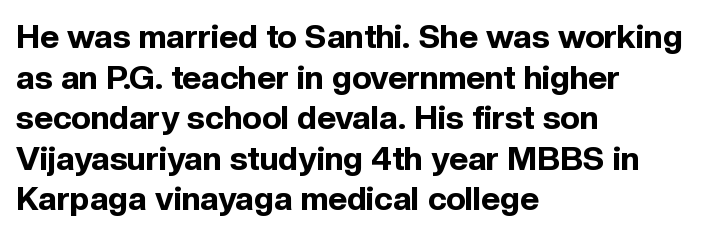
Unlike a traditional serif, this face leaves its strokes unadorned. Think of a printed novel: that variable character pitch is what you see here. Underline: absent. The lettering stays uniformly vertical, giving the passage a roman look.
